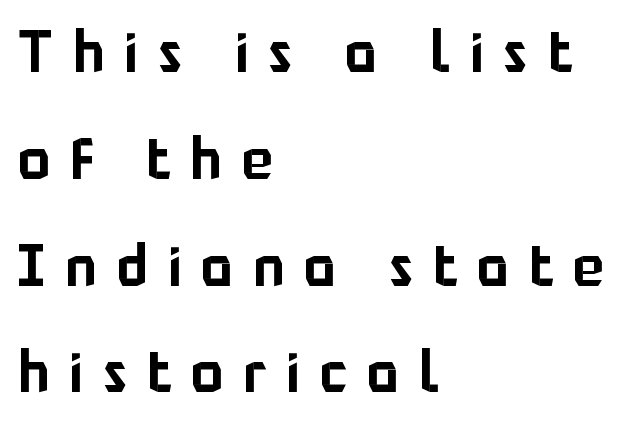
The letters carry no serifs — their stems end cleanly without finishing strokes. Only glyphs here, with clear space below each row. Short and long lines alike share a common starting point at left. Short note: letters widely spaced.
